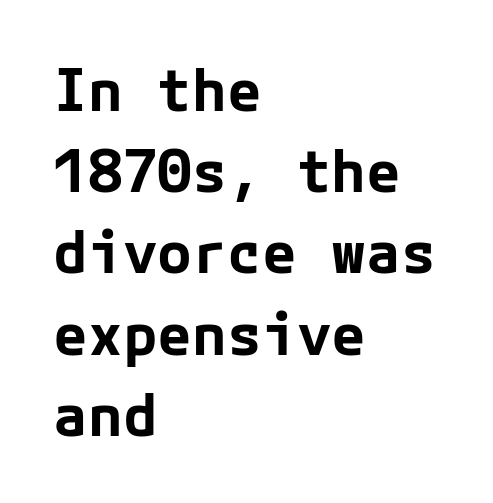
The image shows 58 px bold sans-serif type, upright; set left-aligned, normal line spacing (1.4x), normal letter spacing, not underlined; low stroke contrast and a medium x-height.
